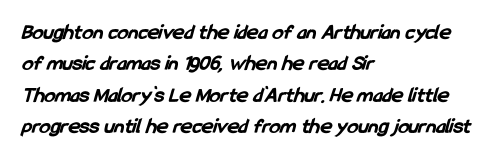
Students, this is bold: see how much ink each stroke carries. A typesetter would call this leading conventional body-copy spacing. A classic flush-left, rag-right setting is used for this passage. Does extra space separate the letters? No, they use regular spacing.
